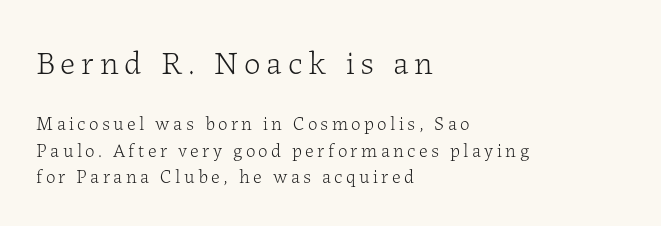
{"serif": "yes", "italic": "no", "bold": "no", "weight": "light", "width": "normal", "stroke_contrast": "low", "x_height": "medium", "monospaced": "no", "underline": "no", "align": "left", "line_spacing": "normal", "line_spacing_ratio": 1.39, "larger_block": "first", "size_ratio": 1.74, "glyph_px": 33}
